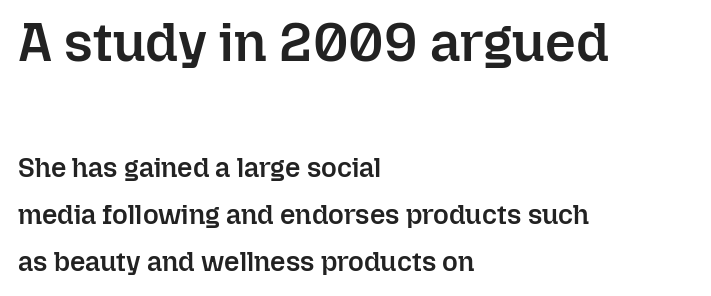
Q: Is the text bold? A: Semi-bold.
Q: Is the text italic (slanted)? A: No, it is upright.
Q: Is the text underlined? A: No.
Q: How is the paragraph aligned? A: Left-aligned.
Q: Is the spacing between letters normal or unusually wide? A: Normal.
Q: Which block of text is set in a larger size, the first (top) or the second (bottom)? A: The first (top) one.
Q: Width (condensed, normal, or wide)? A: Normal.
Q: Stroke contrast? A: Low.
Q: x-height? A: Medium.
Q: Monospaced? A: No.
